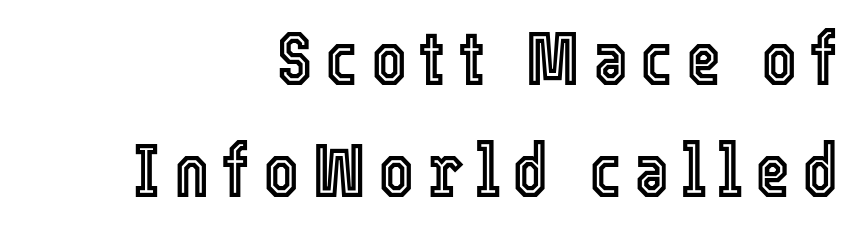
Bare-footed words on every line. Do the letters lean? They stand straight. Regarding leading, the lines here are spaced in the standard way. The face used here is proportionally spaced, like ordinary book or web type. Alignment: flush right.
